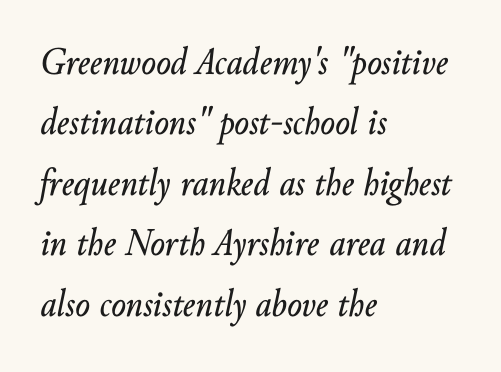
{"italic": "yes", "lean": "right", "slant_degrees": 10, "width": "normal", "stroke_contrast": "low", "x_height": "small", "monospaced": "no", "underline": "no", "align": "left", "line_spacing": "normal", "line_spacing_ratio": 1.55, "letter_spacing": "normal", "letter_spacing_em": 0.0, "glyph_px": 39}
